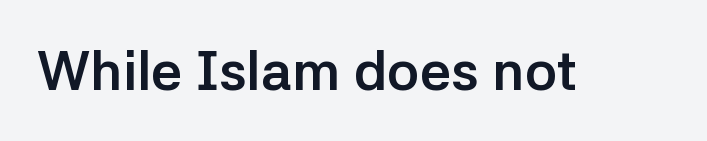
Q: Is the text bold? A: Yes.
Q: Is the text italic (slanted)? A: No, it is upright.
Q: Is the typeface a serif or a sans-serif typeface? A: Sans-serif.
Q: Is the text underlined? A: No.
Q: Is the spacing between letters normal or unusually wide? A: Normal.
Q: Width (condensed, normal, or wide)? A: Normal.
Q: Stroke contrast? A: Low.
Q: x-height? A: Medium.
Q: Monospaced? A: No.
